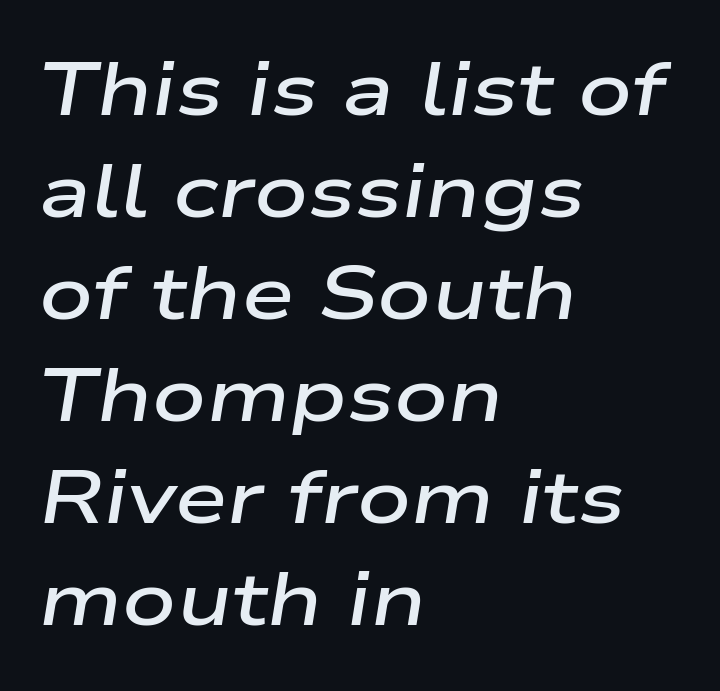
{"italic": "yes", "lean": "right", "slant_degrees": 9, "bold": "semi", "weight": "semibold", "width": "wide", "stroke_contrast": "low", "x_height": "medium", "monospaced": "no", "underline": "no", "align": "left", "line_spacing": "normal", "line_spacing_ratio": 1.36, "letter_spacing": "normal", "letter_spacing_em": 0.0, "glyph_px": 75}
